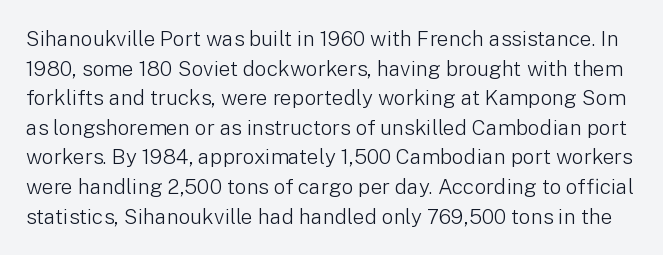
{"italic": "no", "bold": "no", "underline": "no", "line_spacing": "normal", "line_spacing_ratio": 1.41, "letter_spacing": "normal", "letter_spacing_em": 0.0, "glyph_px": 21}
